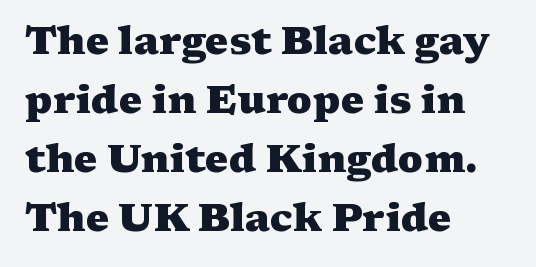
Q: Is the text bold? A: Yes.
Q: Is the text italic (slanted)? A: No, it is upright.
Q: Is the typeface a serif or a sans-serif typeface? A: Serif.
Q: Is the text underlined? A: No.
Q: How is the paragraph aligned? A: Left-aligned.
Q: Is the spacing between letters normal or unusually wide? A: Normal.
Q: Is the spacing between lines tight, normal or loose? A: Normal.
Q: Width (condensed, normal, or wide)? A: Wide.
Q: Stroke contrast? A: Medium.
Q: x-height? A: Medium.
Q: Monospaced? A: No.
